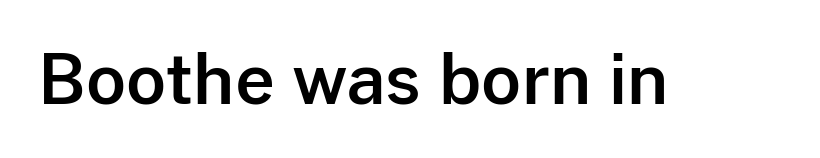
The image shows 69 px sans-serif type, upright; set normal letter spacing, not underlined; low stroke contrast and a medium x-height.
